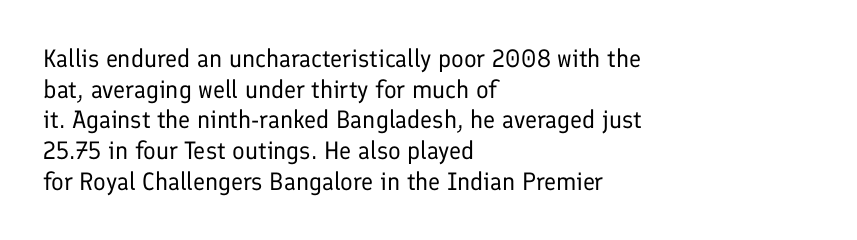
Q: Is the text bold? A: No.
Q: Is the text italic (slanted)? A: No, it is upright.
Q: Is the text underlined? A: No.
Q: How is the paragraph aligned? A: Left-aligned.
Q: Is the spacing between letters normal or unusually wide? A: Normal.
